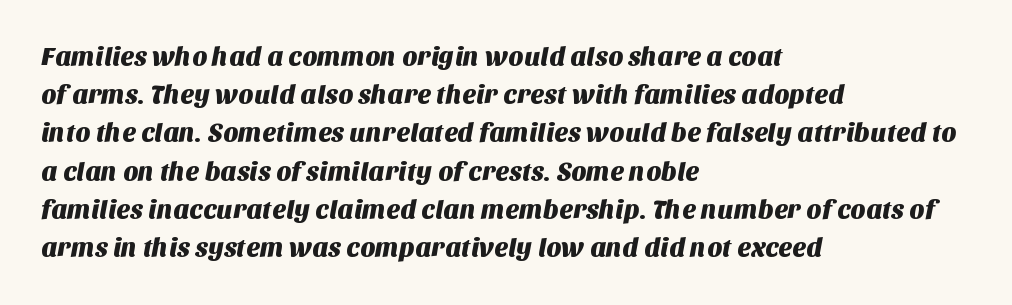
{"underline": "no", "align": "left", "line_spacing": "normal", "line_spacing_ratio": 1.47, "letter_spacing": "normal", "letter_spacing_em": 0.0, "glyph_px": 26}
